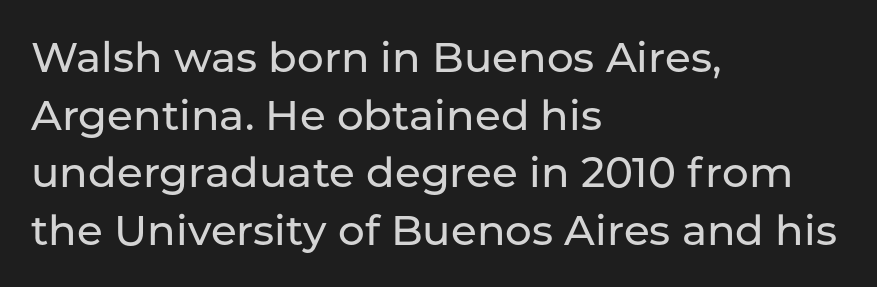
Q: Is the text italic (slanted)? A: No, it is upright.
Q: Is the typeface a serif or a sans-serif typeface? A: Sans-serif.
Q: Is the text underlined? A: No.
Q: How is the paragraph aligned? A: Left-aligned.
Q: Is the spacing between letters normal or unusually wide? A: Normal.
Q: Is the spacing between lines tight, normal or loose? A: Normal.
Q: Width (condensed, normal, or wide)? A: Normal.
Q: Stroke contrast? A: Low.
Q: x-height? A: Medium.
Q: Monospaced? A: No.
